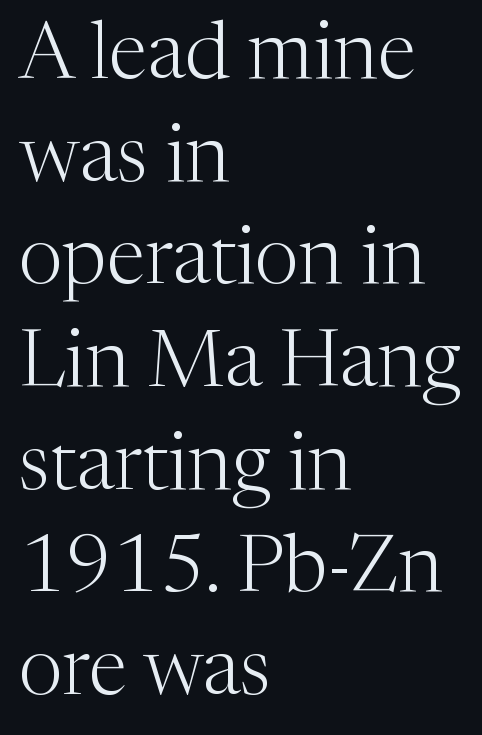
Q: Is the text bold? A: No.
Q: Is the text italic (slanted)? A: No, it is upright.
Q: Is the typeface a serif or a sans-serif typeface? A: Serif.
Q: Is the text underlined? A: No.
Q: How is the paragraph aligned? A: Left-aligned.
Q: Is the spacing between letters normal or unusually wide? A: Normal.
Q: Is the spacing between lines tight, normal or loose? A: Normal.
Q: Width (condensed, normal, or wide)? A: Normal.
Q: Stroke contrast? A: Medium.
Q: x-height? A: Medium.
Q: Monospaced? A: No.
